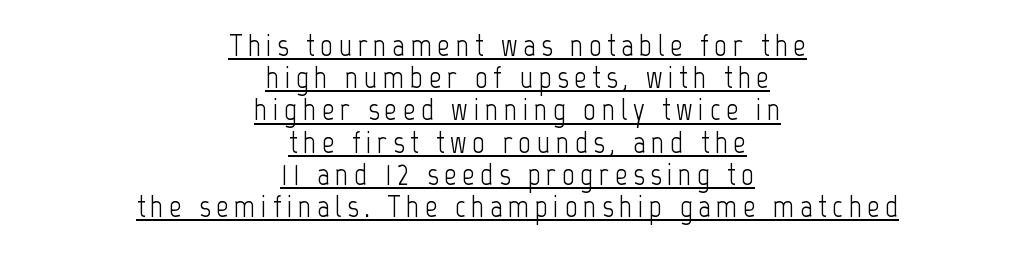
Q: Is the text bold? A: No.
Q: Is the text italic (slanted)? A: No, it is upright.
Q: Is the typeface a serif or a sans-serif typeface? A: Sans-serif.
Q: Is the text underlined? A: Yes.
Q: How is the paragraph aligned? A: Centered.
Q: Is the spacing between lines tight, normal or loose? A: Tight.
Q: Width (condensed, normal, or wide)? A: Condensed.
Q: Stroke contrast? A: Low.
Q: x-height? A: Medium.
Q: Monospaced? A: No.
